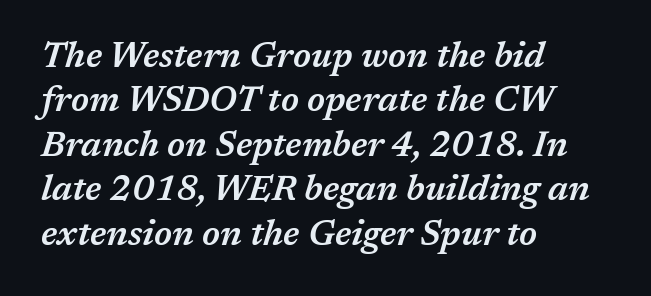
{"italic": "yes", "lean": "right", "slant_degrees": 17, "bold": "semi", "weight": "semibold", "width": "normal", "stroke_contrast": "medium", "x_height": "medium", "monospaced": "no", "underline": "no", "align": "left", "line_spacing": "normal", "line_spacing_ratio": 1.27, "letter_spacing": "normal", "letter_spacing_em": 0.0, "glyph_px": 35}
